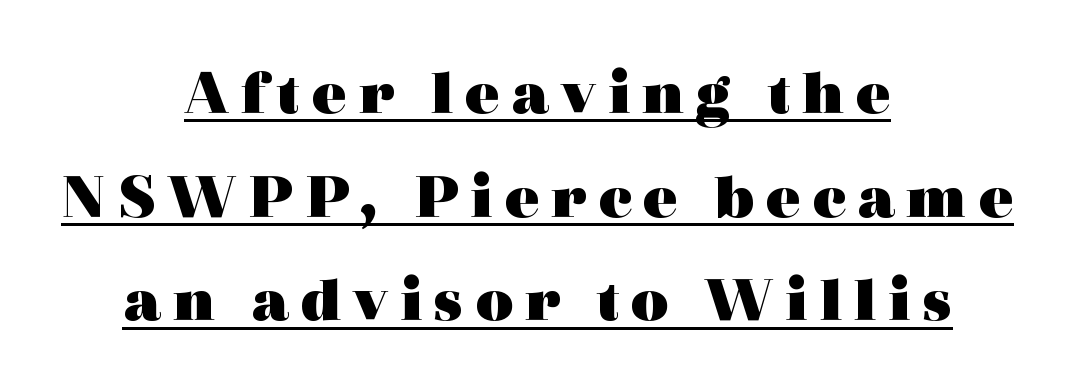
{"serif": "yes", "italic": "no", "bold": "yes", "weight": "heavy", "width": "wide", "x_height": "medium", "monospaced": "no", "underline": "yes", "align": "center", "line_spacing": "normal", "line_spacing_ratio": 1.57, "glyph_px": 66}
